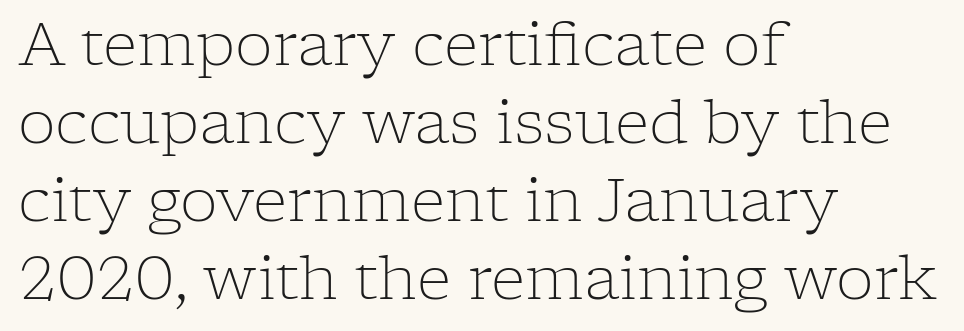
The image shows 60 px light serif type, upright; set left-aligned, normal line spacing (1.3x), normal letter spacing, not underlined; low stroke contrast and a medium x-height.
